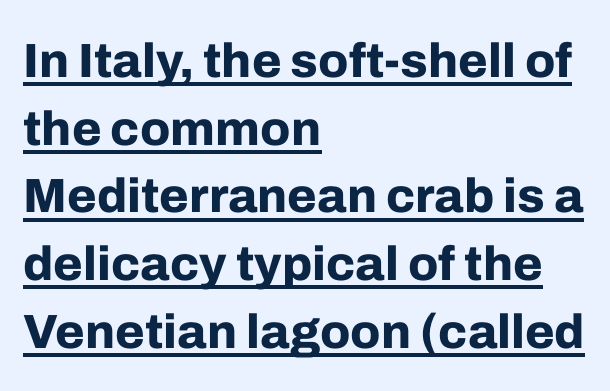
Vertical spacing — default. Note the varied advance widths — an 'i' is clearly narrower than an 'm'. The passage shown is underscored from start to finish. These lines are composed in type without serifs. Here the glyphs are tracked normally, forming tight word shapes.
